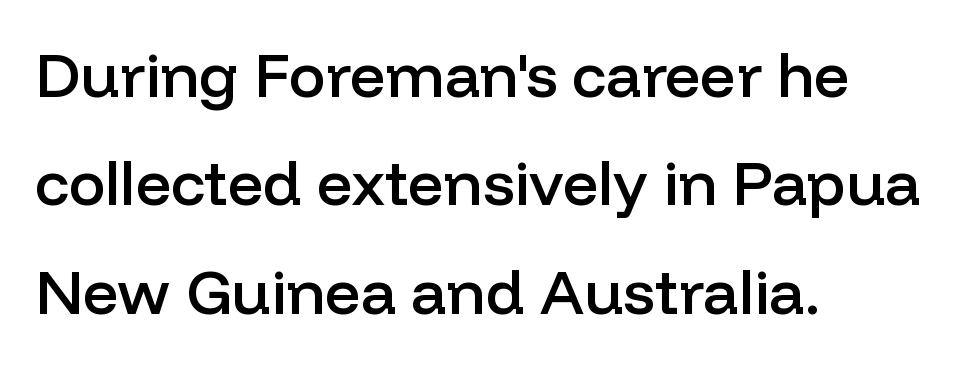
Q: Is the text bold? A: Semi-bold.
Q: Is the text italic (slanted)? A: No, it is upright.
Q: Is the typeface a serif or a sans-serif typeface? A: Sans-serif.
Q: Is the text underlined? A: No.
Q: How is the paragraph aligned? A: Left-aligned.
Q: Is the spacing between letters normal or unusually wide? A: Normal.
Q: Width (condensed, normal, or wide)? A: Normal.
Q: Stroke contrast? A: Low.
Q: x-height? A: Medium.
Q: Monospaced? A: No.
